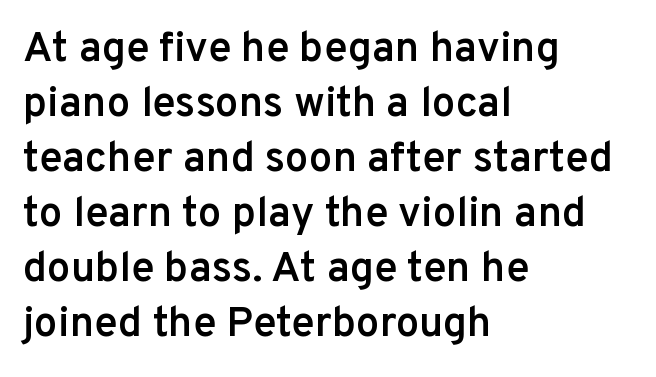
{"serif": "no", "italic": "no", "bold": "semi", "weight": "semibold", "width": "normal", "stroke_contrast": "low", "x_height": "medium", "monospaced": "no", "underline": "no", "align": "left", "line_spacing": "normal", "line_spacing_ratio": 1.31, "letter_spacing": "normal", "letter_spacing_em": 0.0, "glyph_px": 42}
